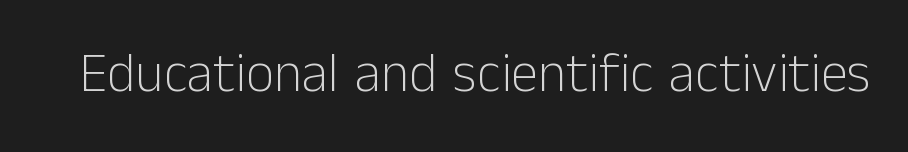
Think of a printed novel: that variable character pitch is what you see here. The typesetting does not lean heavy: it is not bold. A sans-serif font was chosen for this passage. Rendered with straight, roman letterforms. Caption: standard tracking, unaltered.
